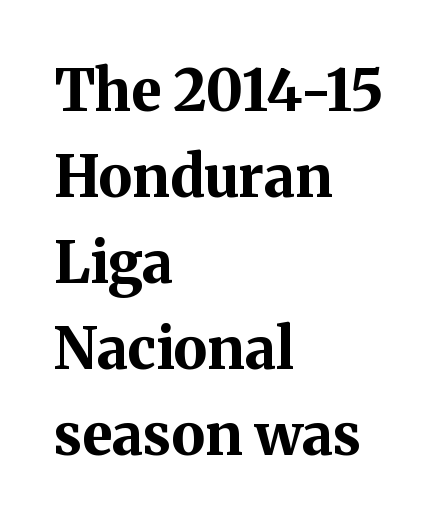
Q: Is the text bold? A: Yes.
Q: Is the text italic (slanted)? A: No, it is upright.
Q: Is the typeface a serif or a sans-serif typeface? A: Serif.
Q: Is the text underlined? A: No.
Q: How is the paragraph aligned? A: Left-aligned.
Q: Is the spacing between letters normal or unusually wide? A: Normal.
Q: Is the spacing between lines tight, normal or loose? A: Normal.
Q: Width (condensed, normal, or wide)? A: Normal.
Q: Stroke contrast? A: Medium.
Q: x-height? A: Medium.
Q: Monospaced? A: No.
